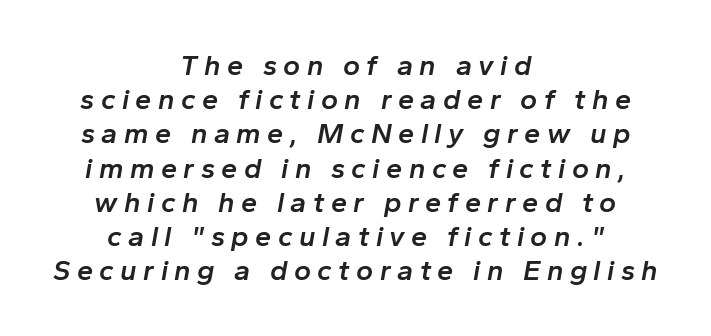
The image shows 29 px semibold type, italic (leaning right); set centered, line spacing 1.18x, unusually wide letter spacing (+0.22 em), not underlined; low stroke contrast and a medium x-height.
